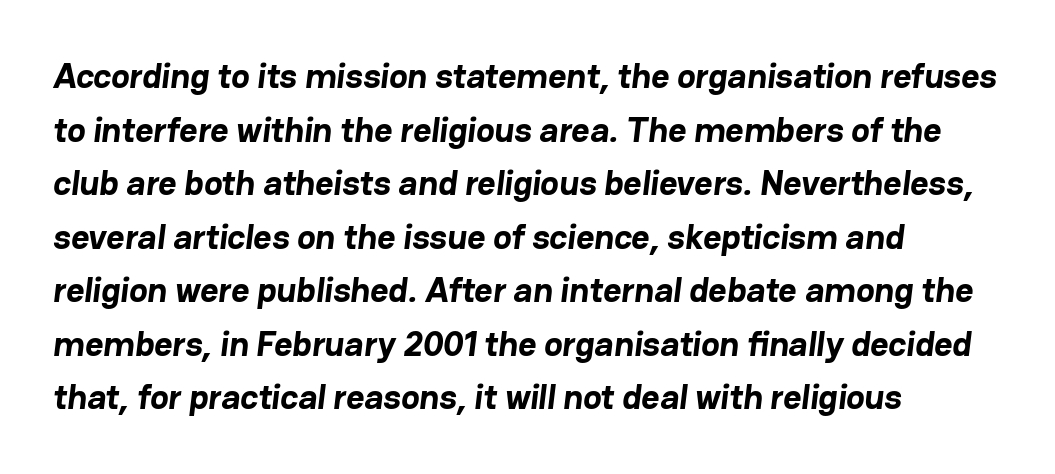
Q: Is the text bold? A: Yes.
Q: Is the typeface a serif or a sans-serif typeface? A: Sans-serif.
Q: Is the text underlined? A: No.
Q: How is the paragraph aligned? A: Left-aligned.
Q: Is the spacing between letters normal or unusually wide? A: Normal.
Q: Is the spacing between lines tight, normal or loose? A: Normal.
Q: Width (condensed, normal, or wide)? A: Normal.
Q: Stroke contrast? A: Low.
Q: x-height? A: Medium.
Q: Monospaced? A: No.
